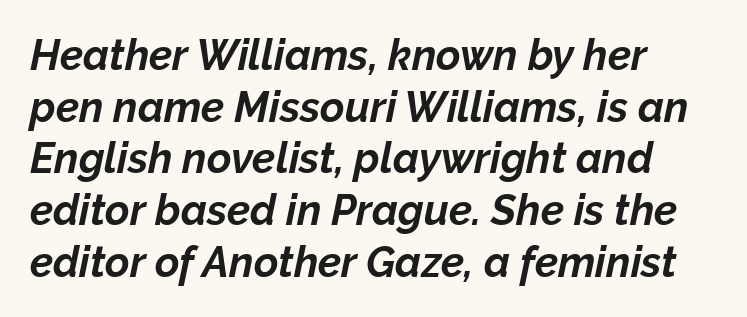
{"italic": "yes", "lean": "right", "slant_degrees": 12, "bold": "yes", "weight": "bold", "width": "normal", "stroke_contrast": "low", "x_height": "medium", "monospaced": "no", "underline": "no", "align": "left", "line_spacing_ratio": 1.23, "letter_spacing": "normal", "letter_spacing_em": 0.0, "glyph_px": 42}
